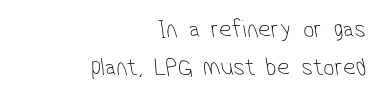
Q: Is the text bold? A: No.
Q: Is the text underlined? A: No.
Q: How is the paragraph aligned? A: Right-aligned.
Q: Is the spacing between letters normal or unusually wide? A: Normal.
Q: Is the spacing between lines tight, normal or loose? A: Normal.
